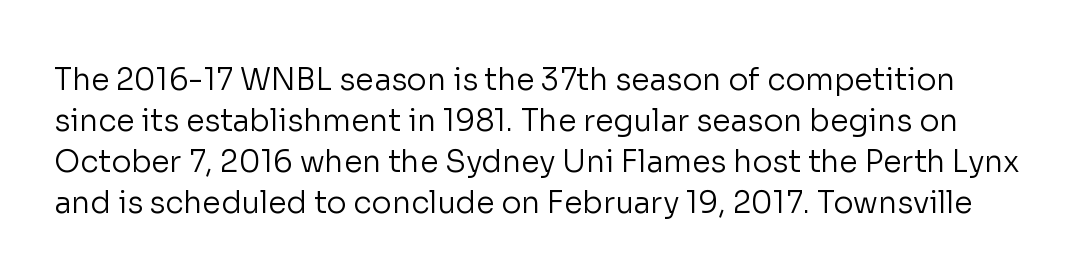
Default kerning and tracking; the words read as compact shapes. The rendering uses natural spacing where letterforms have individual widths. This sample keeps an unexceptional amount of space between lines. Descenders hang freely into open space. Nope, not italic — everything's standing straight.
